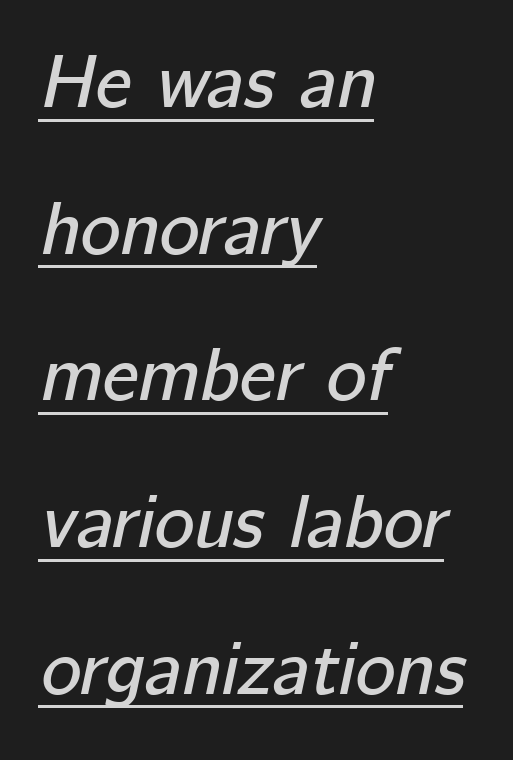
Q: Is the text italic (slanted)? A: Yes, it leans right by about 12 degrees.
Q: Is the text underlined? A: Yes.
Q: How is the paragraph aligned? A: Left-aligned.
Q: Is the spacing between letters normal or unusually wide? A: Normal.
Q: Is the spacing between lines tight, normal or loose? A: Loose.
Q: Width (condensed, normal, or wide)? A: Normal.
Q: Stroke contrast? A: Low.
Q: x-height? A: Medium.
Q: Monospaced? A: No.
